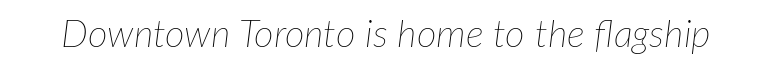
{"italic": "yes", "lean": "right", "slant_degrees": 7, "bold": "no", "weight": "thin", "width": "normal", "stroke_contrast": "low", "x_height": "medium", "monospaced": "no", "underline": "no", "letter_spacing": "normal", "letter_spacing_em": 0.0, "glyph_px": 38}
